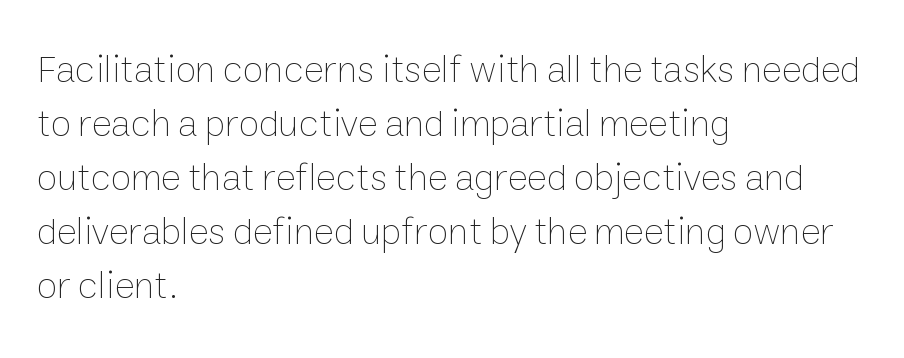
Every character sits straight up, as roman type does. The rendering uses a moderate line-height, typical for paragraphs. Rule under the text: the space is simply empty. The passage shown is not bold in any degree. Reading down the block, your eye returns to a fixed left position each line.
